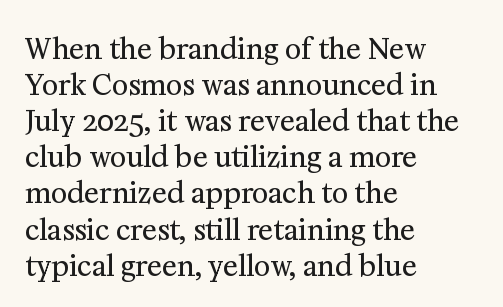
The image shows 28 px regular-weight serif type, upright; set left-aligned, normal line spacing (1.29x), normal letter spacing, not underlined; medium stroke contrast and a medium x-height.
